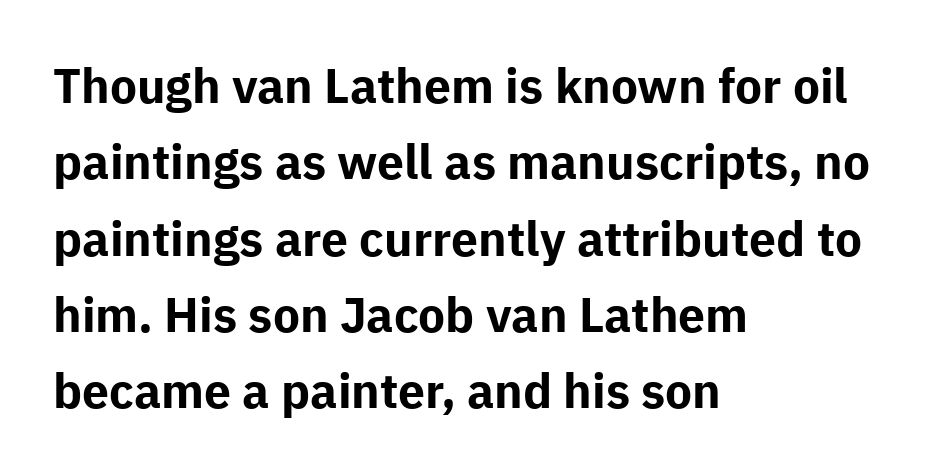
The image shows 48 px bold sans-serif type, upright; set left-aligned, normal line spacing (1.59x), normal letter spacing, not underlined; low stroke contrast and a medium x-height.
